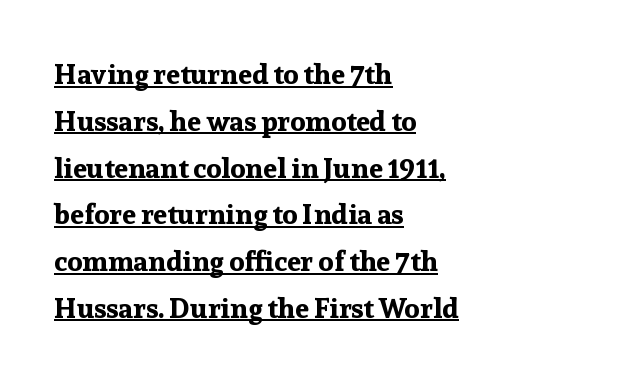
Q: Is the text bold? A: Yes.
Q: Is the text italic (slanted)? A: No, it is upright.
Q: Is the typeface a serif or a sans-serif typeface? A: Serif.
Q: Is the text underlined? A: Yes.
Q: How is the paragraph aligned? A: Left-aligned.
Q: Is the spacing between letters normal or unusually wide? A: Normal.
Q: Is the spacing between lines tight, normal or loose? A: Normal.
Q: Width (condensed, normal, or wide)? A: Normal.
Q: Stroke contrast? A: Low.
Q: x-height? A: Medium.
Q: Monospaced? A: No.
